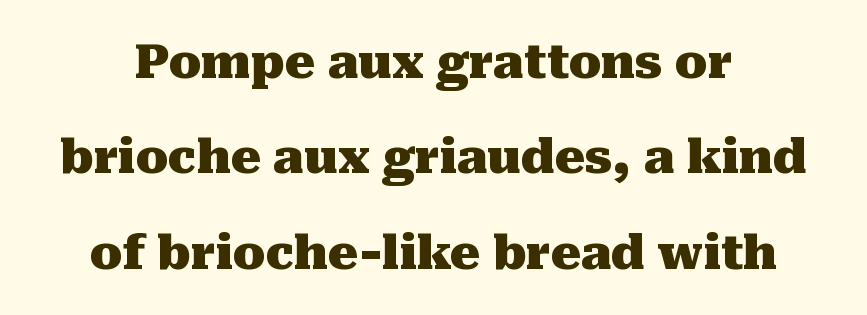
The face used here is rendered with its standard letterfit. Unmarked baselines from the first word to the last. Characters remain perfectly vertical along every line. The characters display serif detailing at their extremities. Strong, thick strokes mark this as bold type. Leading is clearly above the norm, producing a sparse column.
